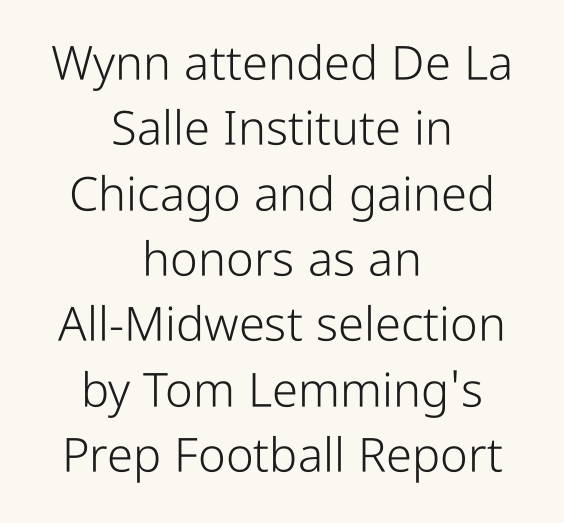
Q: Is the text bold? A: No.
Q: Is the text italic (slanted)? A: No, it is upright.
Q: Is the typeface a serif or a sans-serif typeface? A: Sans-serif.
Q: Is the text underlined? A: No.
Q: How is the paragraph aligned? A: Centered.
Q: Is the spacing between letters normal or unusually wide? A: Normal.
Q: Is the spacing between lines tight, normal or loose? A: Normal.
Q: Width (condensed, normal, or wide)? A: Condensed.
Q: Stroke contrast? A: Low.
Q: x-height? A: Medium.
Q: Monospaced? A: No.
